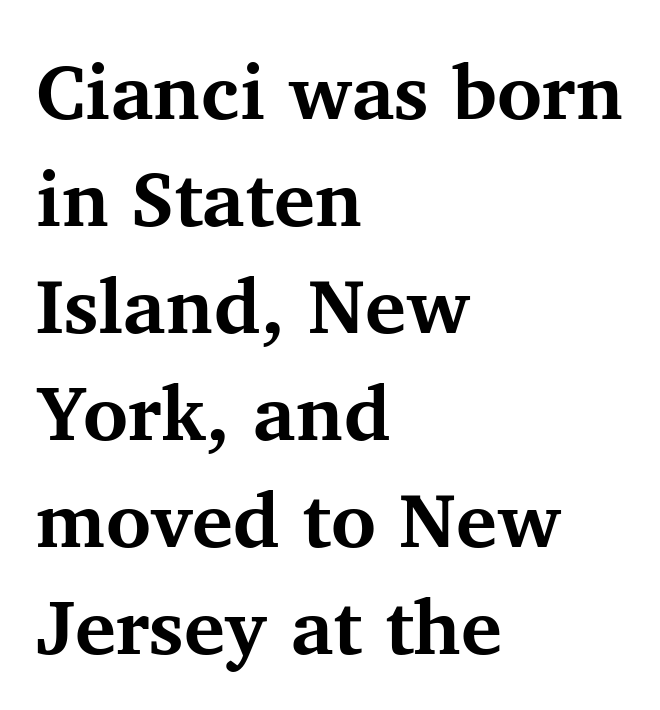
{"serif": "yes", "italic": "no", "bold": "yes", "weight": "bold", "width": "normal", "stroke_contrast": "medium", "x_height": "medium", "monospaced": "no", "underline": "no", "align": "left", "line_spacing": "normal", "line_spacing_ratio": 1.39, "letter_spacing": "normal", "letter_spacing_em": 0.0, "glyph_px": 77}
